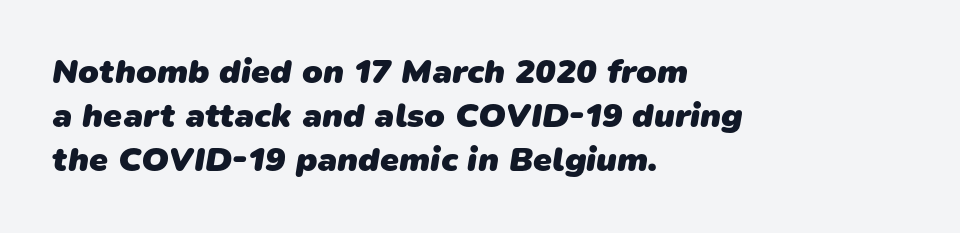
The baseline area is clear. Each letter keeps its own natural width here, so spacing adapts to shape. In terms of weight, the rendering is a true, heavy bold. The letters sit at their default tracking, neither squeezed nor spread.
